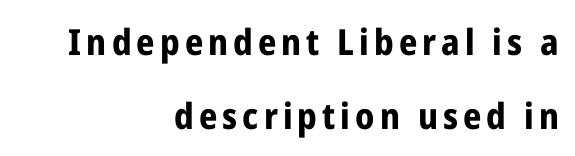
In terms of weight, the rendering is a true, heavy bold. The lettering stays uniformly vertical, giving the passage a roman look. The rendering anchors every line to the right-hand side. Honestly, there is no underline to notice here at all. Think of a printed novel: that variable character pitch is what you see here. Serif or sans? Sans — the stroke terminals are bare.
